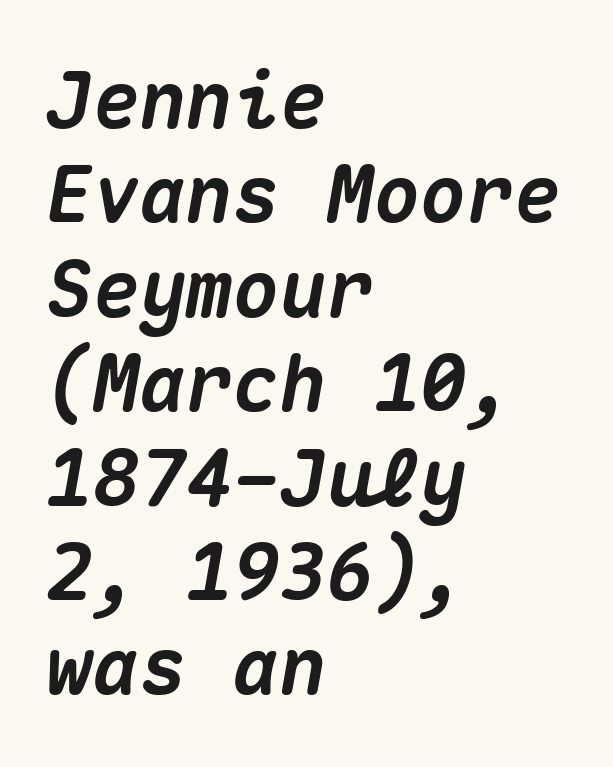
The type is set solid horizontally, with unmodified tracking. Typeset ragged right — the left edge is the straight one. A typesetter would mark this as italic. A clean baseline with only descenders dipping below it. Plenty of ink on the page — the face is bold.
